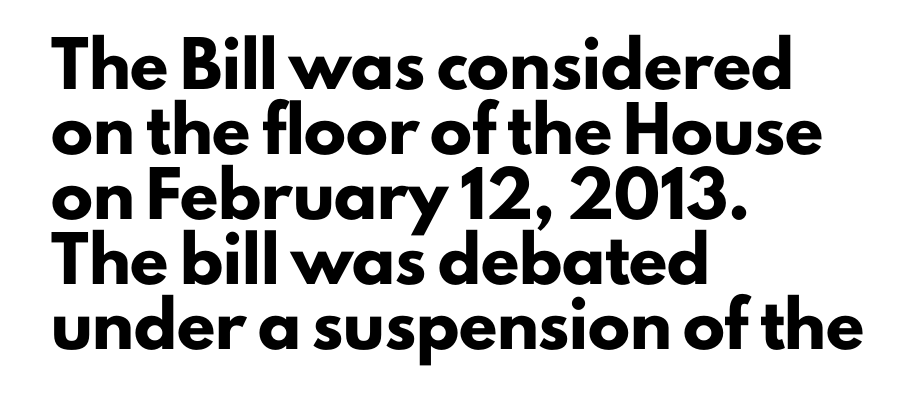
Q: Is the text bold? A: Yes.
Q: Is the text italic (slanted)? A: No, it is upright.
Q: Is the typeface a serif or a sans-serif typeface? A: Sans-serif.
Q: Is the text underlined? A: No.
Q: How is the paragraph aligned? A: Left-aligned.
Q: Is the spacing between letters normal or unusually wide? A: Normal.
Q: Is the spacing between lines tight, normal or loose? A: Normal.
Q: Width (condensed, normal, or wide)? A: Normal.
Q: Stroke contrast? A: Low.
Q: x-height? A: Small.
Q: Monospaced? A: No.
